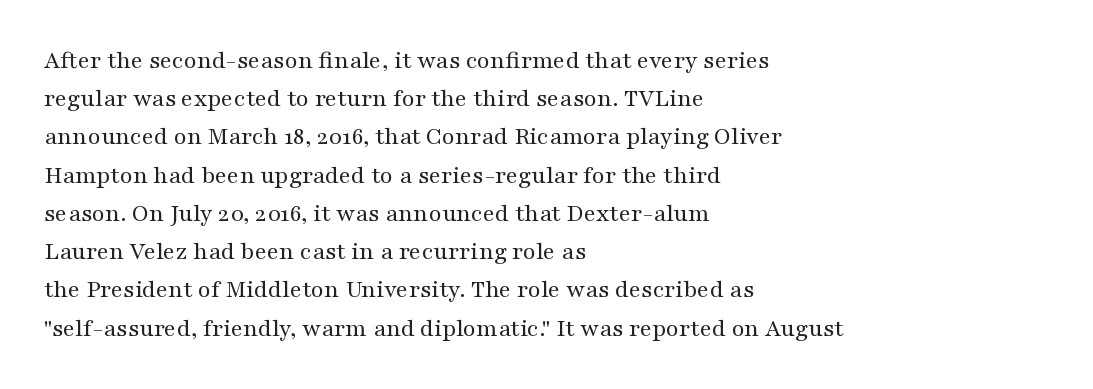
{"italic": "no", "bold": "no", "underline": "no", "align": "left", "line_spacing": "normal", "line_spacing_ratio": 1.47, "letter_spacing": "normal", "letter_spacing_em": 0.0, "glyph_px": 26}
